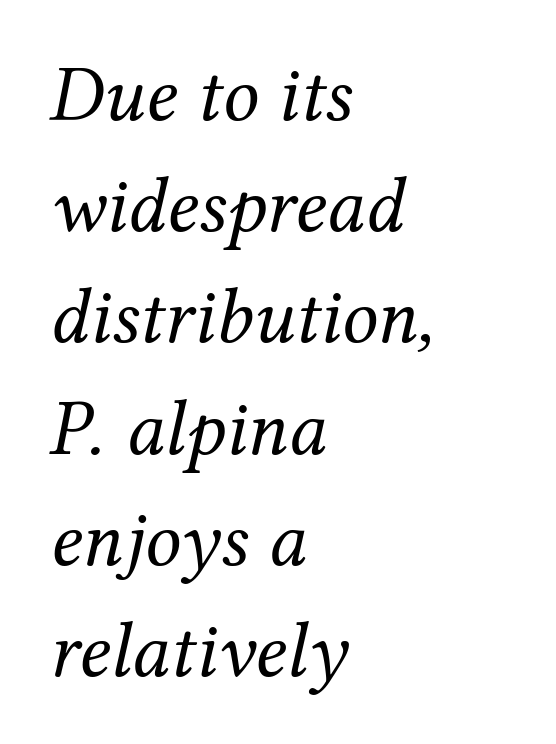
The glyphs look as if they've been sheared to an angle. Vertically, the passage feels balanced, rows spaced as you'd expect. This sample has the flowing, uneven cadence of proportional lettering. Counters stay open thanks to moderate or lighter strokes. In terms of letterspacing, this is plain default setting. I'd call this a serif setting — the letters wear small feet.
